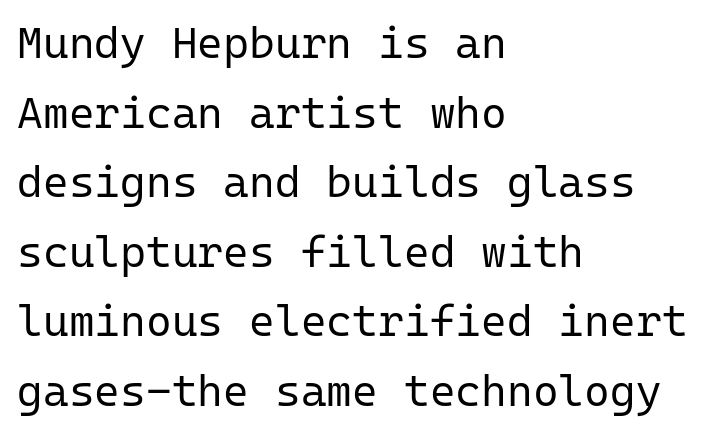
The letterforms sit shoulder to shoulder at normal distance. This sample has the even, mechanical cadence of fixed-width lettering. If you drew a ruler down the left edge, every line would touch it. The type sits square on the baseline with zero lean.
